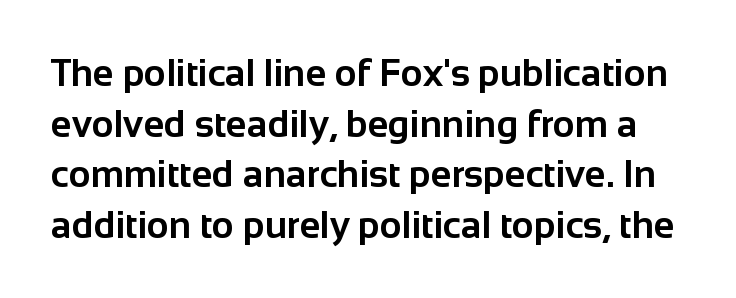
Q: Is the text bold? A: Yes.
Q: Is the text italic (slanted)? A: No, it is upright.
Q: Is the typeface a serif or a sans-serif typeface? A: Sans-serif.
Q: Is the text underlined? A: No.
Q: Is the spacing between letters normal or unusually wide? A: Normal.
Q: Is the spacing between lines tight, normal or loose? A: Normal.
Q: Width (condensed, normal, or wide)? A: Normal.
Q: Stroke contrast? A: Low.
Q: x-height? A: Medium.
Q: Monospaced? A: No.
